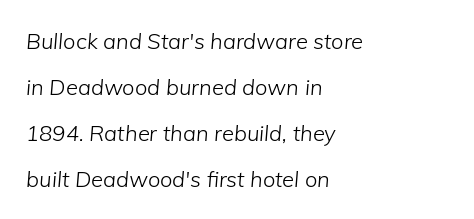
Weight: in the light-to-regular range. This sample uses plain, unmodified letter spacing. The whole block is typeset with a tilt. The space between consecutive lines is lavish. Honestly, there is no underline to notice here at all. Layout note: lines flush left.
